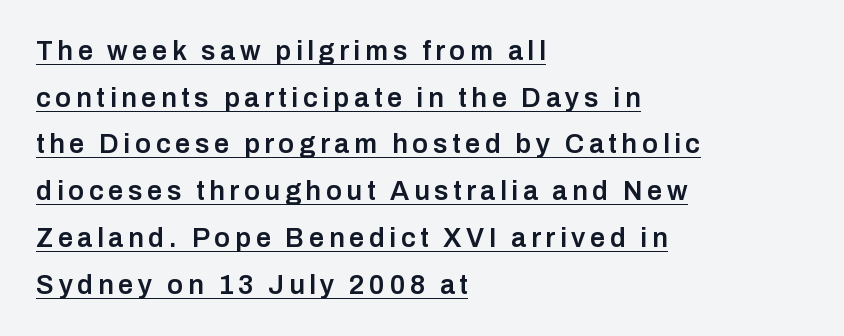
{"italic": "no", "bold": "semi", "underline": "yes", "align": "left", "line_spacing_ratio": 1.73, "glyph_px": 27}
